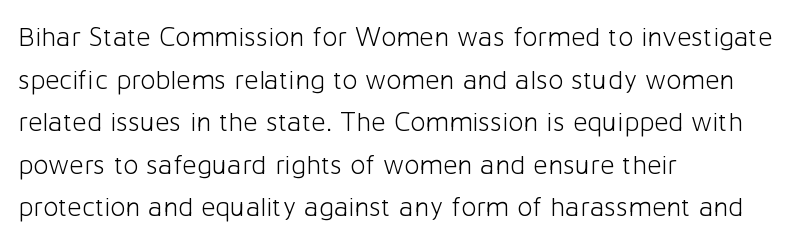
Q: Is the text bold? A: No.
Q: Is the text italic (slanted)? A: No, it is upright.
Q: Is the typeface a serif or a sans-serif typeface? A: Sans-serif.
Q: Is the text underlined? A: No.
Q: How is the paragraph aligned? A: Left-aligned.
Q: Is the spacing between letters normal or unusually wide? A: Normal.
Q: Is the spacing between lines tight, normal or loose? A: Normal.
Q: Width (condensed, normal, or wide)? A: Normal.
Q: Stroke contrast? A: Low.
Q: x-height? A: Medium.
Q: Monospaced? A: No.
